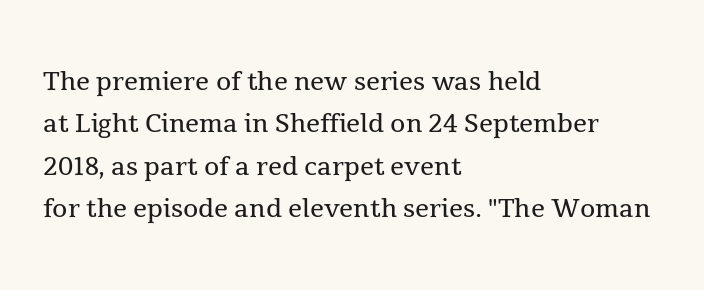
Q: Is the text bold? A: No.
Q: Is the text italic (slanted)? A: No, it is upright.
Q: Is the typeface a serif or a sans-serif typeface? A: Serif.
Q: Is the text underlined? A: No.
Q: How is the paragraph aligned? A: Left-aligned.
Q: Is the spacing between letters normal or unusually wide? A: Normal.
Q: Width (condensed, normal, or wide)? A: Normal.
Q: x-height? A: Medium.
Q: Monospaced? A: No.
